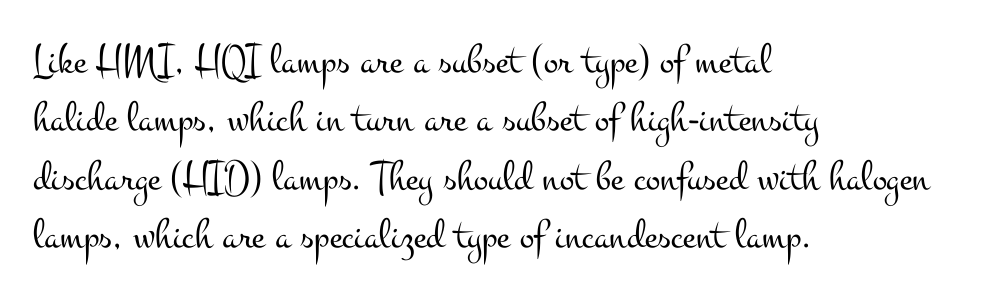
The image shows 43 px light, wide type; set left-aligned, normal line spacing (1.36x), normal letter spacing, not underlined; medium stroke contrast and a small x-height.
